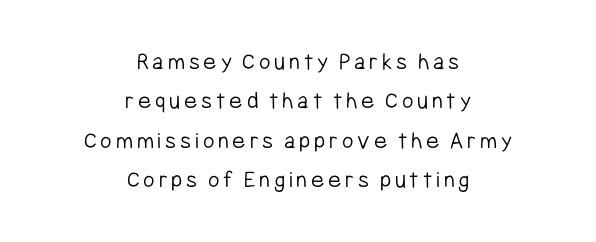
Q: Is the text bold? A: No.
Q: Is the text italic (slanted)? A: No, it is upright.
Q: Is the text underlined? A: No.
Q: How is the paragraph aligned? A: Centered.
Q: Is the spacing between lines tight, normal or loose? A: Normal.
